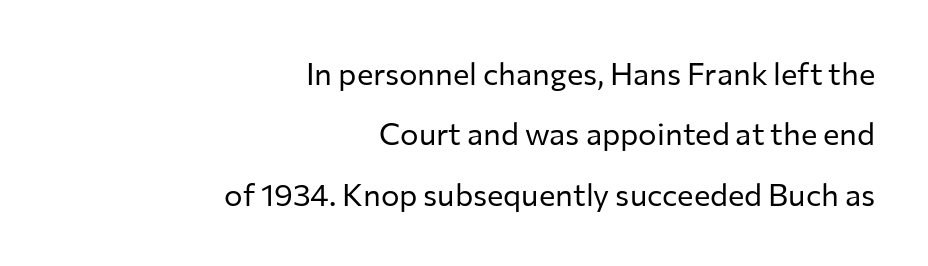
{"serif": "no", "italic": "no", "bold": "no", "weight": "regular", "width": "normal", "stroke_contrast": "low", "x_height": "medium", "monospaced": "no", "underline": "no", "align": "right", "line_spacing": "loose", "line_spacing_ratio": 1.95, "letter_spacing": "normal", "letter_spacing_em": 0.0, "glyph_px": 31}
